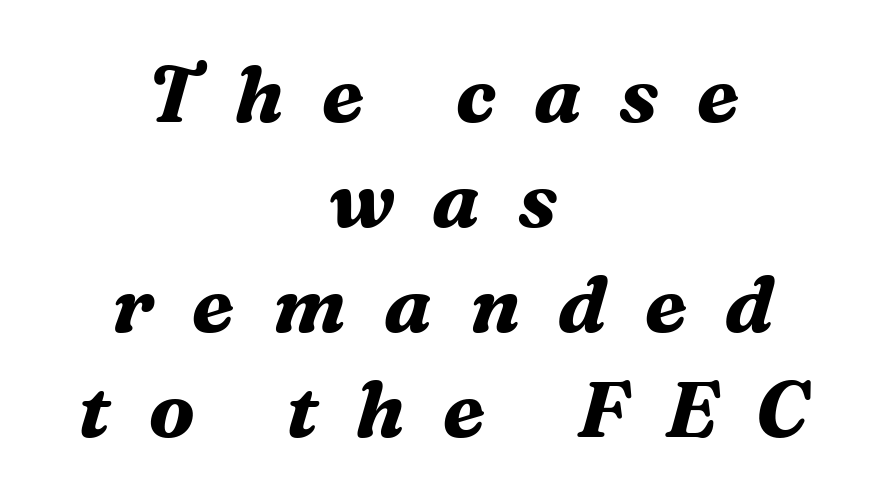
Lines of text with bare space underneath. Here the designer chose a conventional face with non-uniform glyph widths. This sample uses a serif face. Weight: bold. Words appear elongated and porous because spacing is wide.
